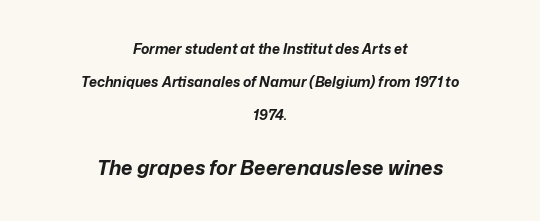
{"italic": "yes", "lean": "right", "slant_degrees": 12, "bold": "yes", "underline": "no", "align": "center", "line_spacing": "loose", "line_spacing_ratio": 2.36, "letter_spacing": "normal", "letter_spacing_em": 0.0, "larger_block": "second", "size_ratio": 1.43, "glyph_px": 20}
